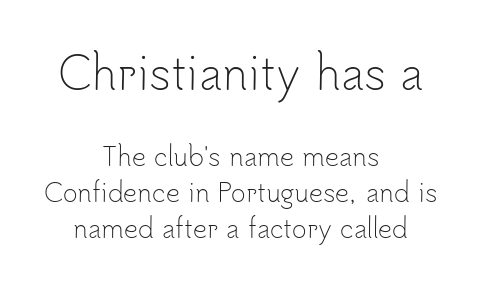
The lines sit at an ordinary, default distance from one another. Beneath every word, the page is bare. The cut favours lightness, reaching ordinary text weight at its darkest. The letters stand upright; this is a roman face. Stroke terminals: plain, sans-serif.
